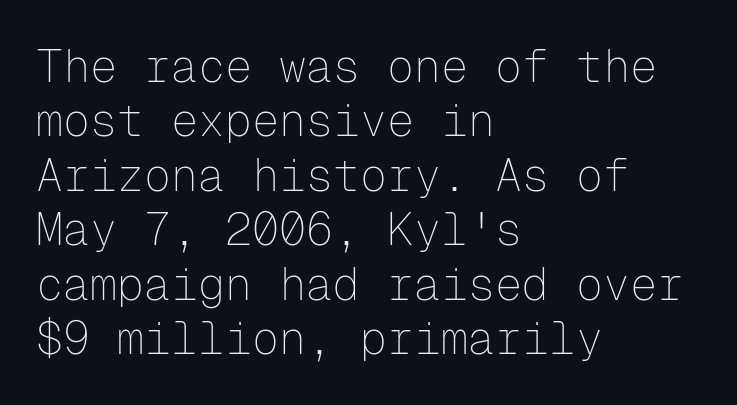
Stroke thickness stays within the range of a standard reading face or lighter. Has an underline been added? It has not. Letter spacing: default. The rag falls on the right side of this text block.
